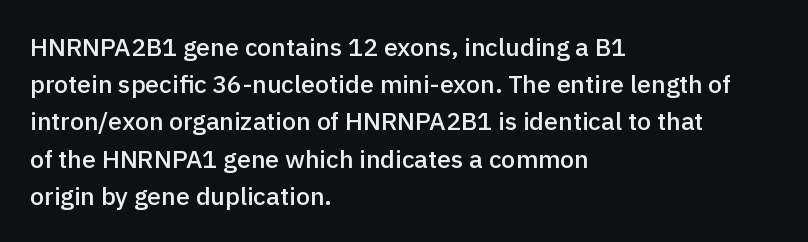
Normally led — the rows are evenly, conventionally spaced. Strokes here are thickened, but only to semibold level. Tracking value appears to be zero — textbook default spacing. A roman cut, with each character standing at attention. Teacher's note: observe the even left margin — that is flush-left alignment.
